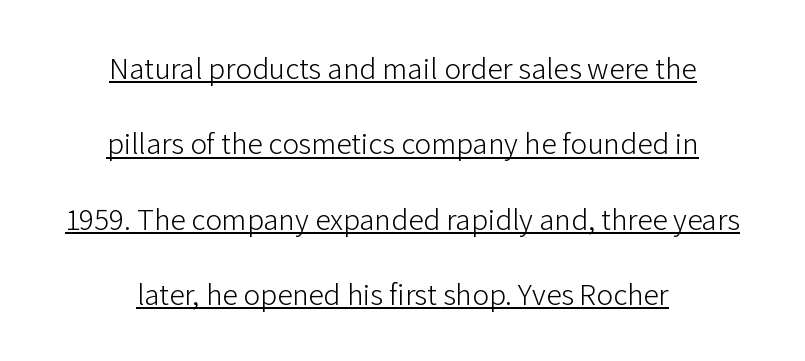
{"serif": "no", "italic": "no", "bold": "no", "weight": "light", "width": "normal", "stroke_contrast": "low", "x_height": "medium", "monospaced": "no", "underline": "yes", "align": "center", "line_spacing": "loose", "line_spacing_ratio": 2.43, "letter_spacing": "normal", "letter_spacing_em": 0.0, "glyph_px": 31}
